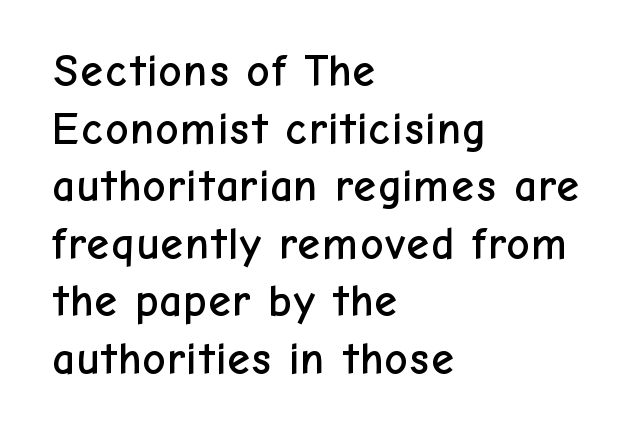
Q: Is the text italic (slanted)? A: No, it is upright.
Q: Is the typeface a serif or a sans-serif typeface? A: Sans-serif.
Q: Is the text underlined? A: No.
Q: How is the paragraph aligned? A: Left-aligned.
Q: Is the spacing between letters normal or unusually wide? A: Normal.
Q: Is the spacing between lines tight, normal or loose? A: Normal.
Q: Width (condensed, normal, or wide)? A: Normal.
Q: Stroke contrast? A: Low.
Q: x-height? A: Medium.
Q: Monospaced? A: No.
